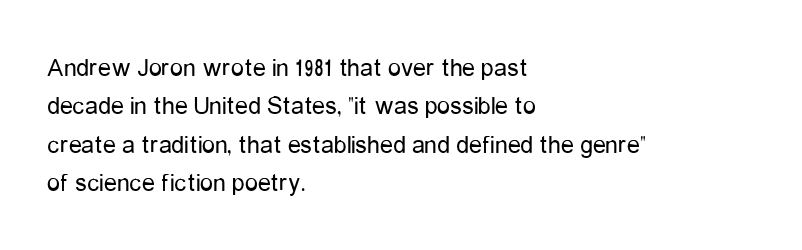
{"italic": "no", "bold": "no", "underline": "no", "align": "left", "line_spacing": "normal", "line_spacing_ratio": 1.48, "letter_spacing": "normal", "letter_spacing_em": 0.0, "glyph_px": 26}
